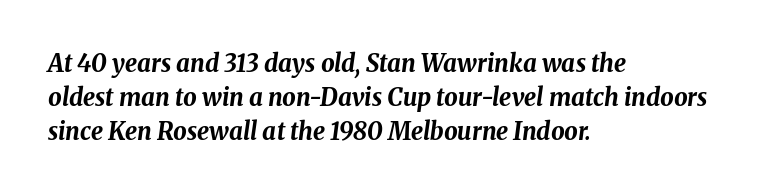
Weight check: bold — yes, fully. Notice how the passage keeps a crisp vertical edge on the left only. Check under the words: just untouched page. This block has exactly the height ordinary leading produces. This sample uses plain, unmodified letter spacing.
